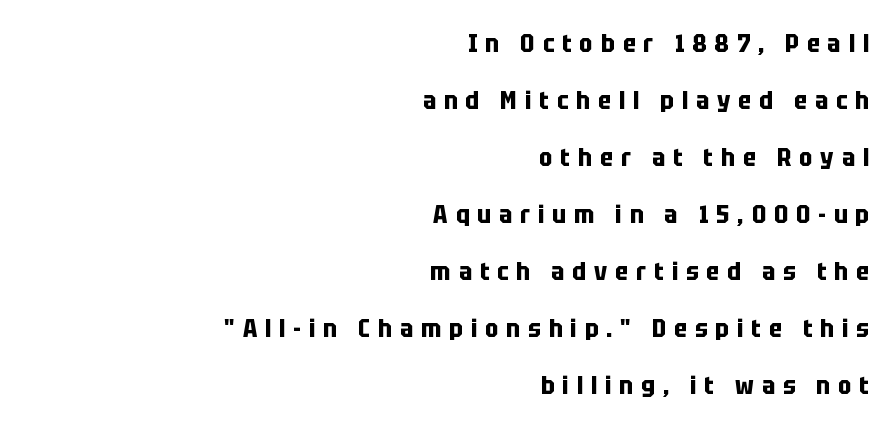
The image shows 25 px bold type, upright; set right-aligned, loose line spacing (2.28x), unusually wide letter spacing (+0.32 em), not underlined.
